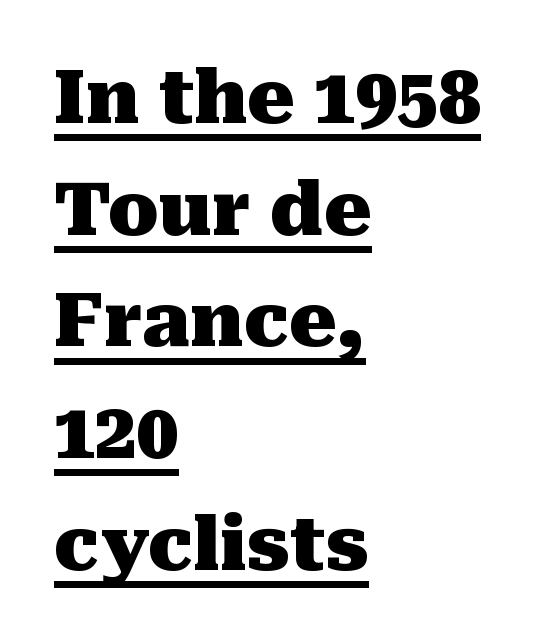
Like a heading marked for emphasis, these lines bear an underscore. In terms of leading, this rendering sits right in the middle. Looks like regular typesetting: each glyph gets only the width it needs. There is no visible air inserted between adjacent glyphs. The lines are quadded left. The passage shown is typeset with a serif family.
